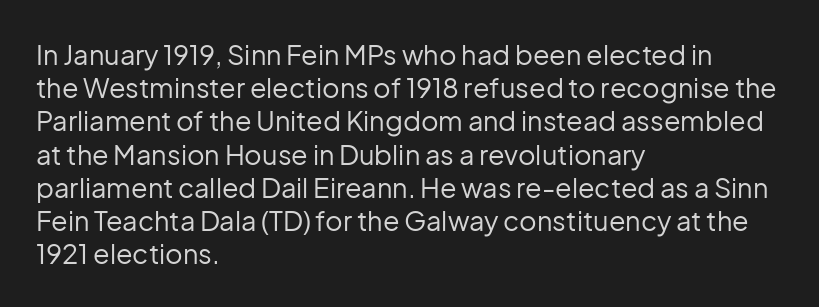
{"italic": "no", "bold": "no", "underline": "no", "align": "left", "line_spacing_ratio": 1.23, "letter_spacing": "normal", "letter_spacing_em": 0.0, "glyph_px": 27}
